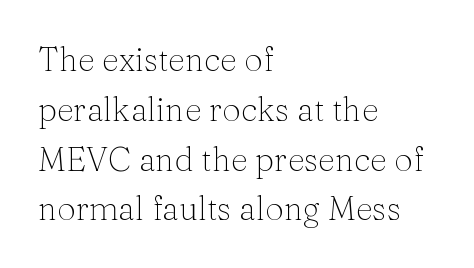
Q: Is the text bold? A: No.
Q: Is the text italic (slanted)? A: No, it is upright.
Q: Is the typeface a serif or a sans-serif typeface? A: Serif.
Q: Is the text underlined? A: No.
Q: How is the paragraph aligned? A: Left-aligned.
Q: Is the spacing between letters normal or unusually wide? A: Normal.
Q: Is the spacing between lines tight, normal or loose? A: Normal.
Q: Width (condensed, normal, or wide)? A: Normal.
Q: Stroke contrast? A: Medium.
Q: x-height? A: Medium.
Q: Monospaced? A: No.
